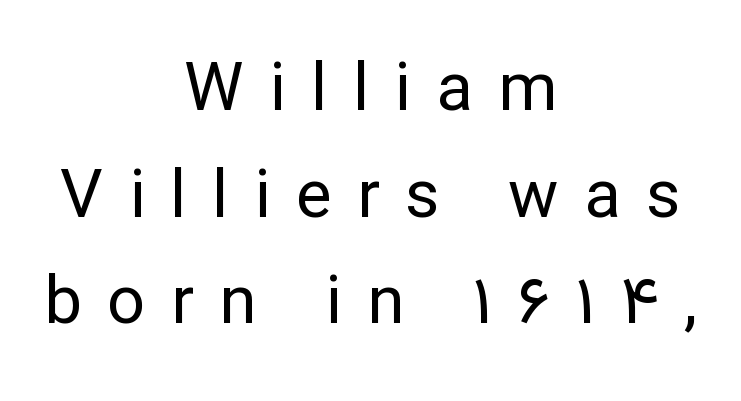
{"serif": "no", "italic": "no", "bold": "no", "weight": "regular", "width": "normal", "stroke_contrast": "low", "x_height": "medium", "monospaced": "no", "underline": "no", "align": "center", "line_spacing": "normal", "line_spacing_ratio": 1.59, "letter_spacing": "wide", "letter_spacing_em": 0.38, "glyph_px": 67}
